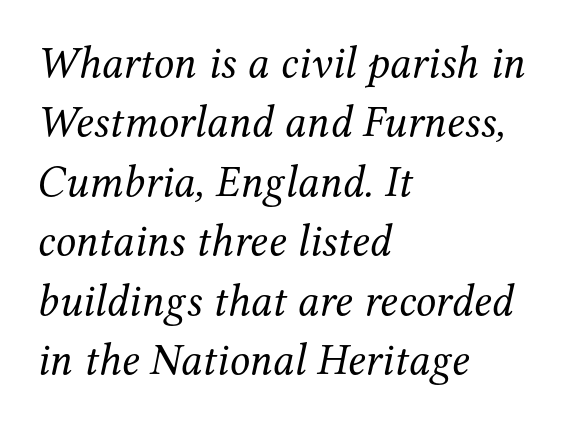
{"serif": "yes", "italic": "yes", "lean": "right", "slant_degrees": 12, "bold": "no", "weight": "regular", "width": "normal", "stroke_contrast": "medium", "x_height": "medium", "monospaced": "no", "underline": "no", "align": "left", "line_spacing": "normal", "line_spacing_ratio": 1.32, "letter_spacing": "normal", "letter_spacing_em": 0.0, "glyph_px": 45}
